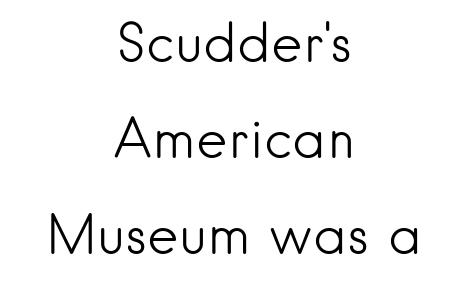
Looks like regular typesetting: each glyph gets only the width it needs. The text was rendered using a sans face with plain stroke endings. Heaviness? Minimal to ordinary, like unemphasized prose. Tracking here is standard; glyphs follow each other at the usual distance. This is roman type, the default non-slanted kind.
